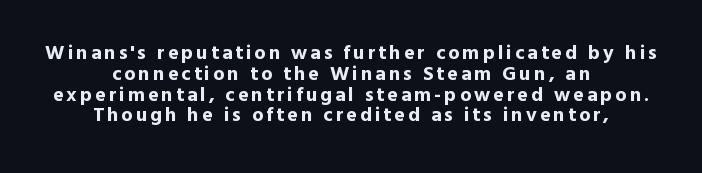
Each row of text sits above clean, open space. Honestly, the rows look squashed on top of each other. Compared with an ordinary text face, these strokes are far heavier — a full bold. Posture: vertical.
